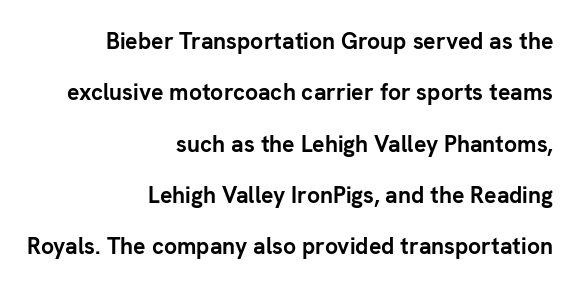
Reading down the column, the eye jumps a long way to each next line. The zone under the glyphs is completely vacant. You'd pick this weight for a headline — it's a proper bold. Notice how the stems are strictly vertical — no italics here. Honestly, the letter spacing is just normal — you wouldn't notice it.
